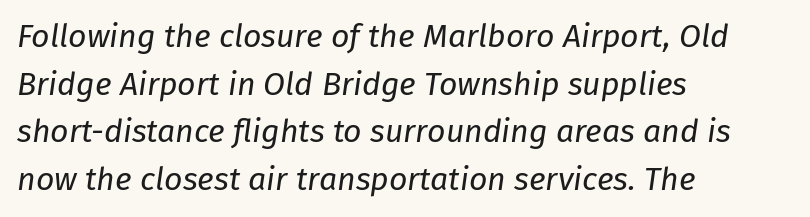
Nobody touched the tracking dial on this one. Notice how descenders clear the ascenders below comfortably — that's standard leading. If you drew a line through each stem, it would be angled. The typesetting does not lean heavy: it is not bold. Unmarked baselines from the first word to the last.
